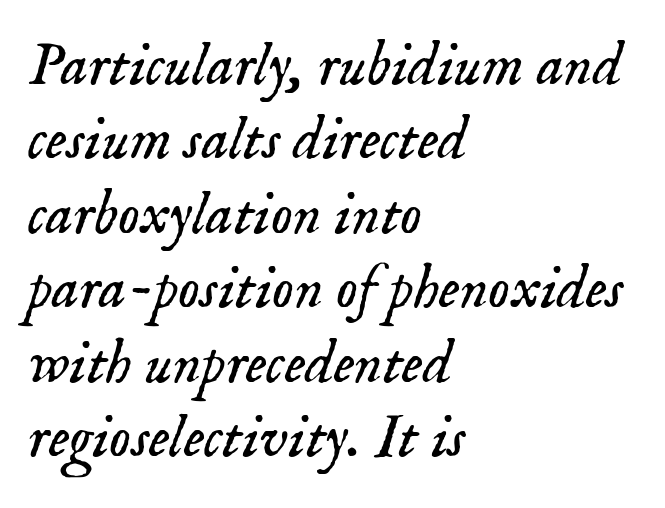
{"serif": "yes", "italic": "yes", "lean": "right", "slant_degrees": 18, "bold": "no", "weight": "light", "width": "normal", "stroke_contrast": "low", "x_height": "small", "monospaced": "no", "underline": "no", "align": "left", "line_spacing_ratio": 1.22, "letter_spacing": "normal", "letter_spacing_em": 0.0, "glyph_px": 61}
